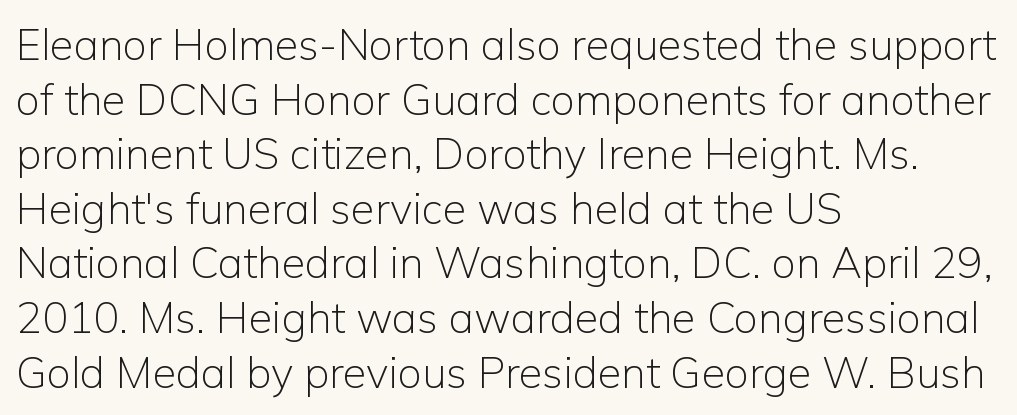
The image shows 43 px light sans-serif type, upright; set left-aligned, normal line spacing (1.27x), normal letter spacing, not underlined; low stroke contrast and a medium x-height.
